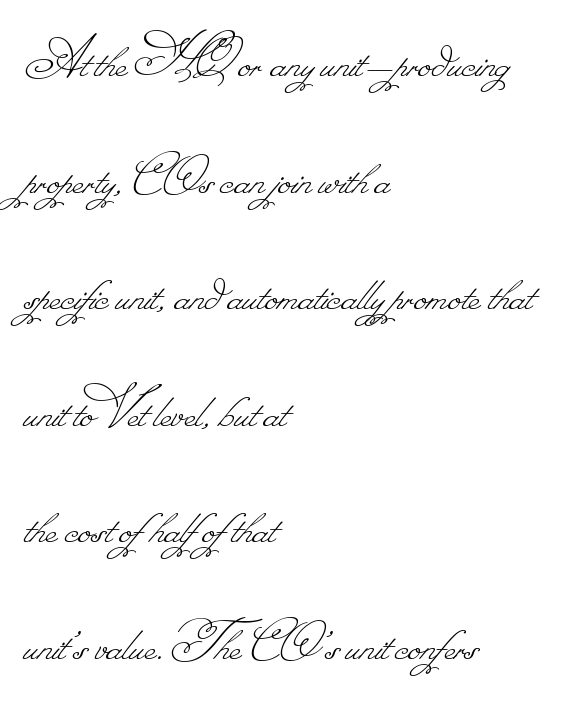
{"bold": "no", "weight": "thin", "width": "normal", "stroke_contrast": "low", "monospaced": "no", "underline": "no", "align": "left", "line_spacing": "loose", "line_spacing_ratio": 1.91, "letter_spacing": "normal", "letter_spacing_em": 0.0, "glyph_px": 61}
